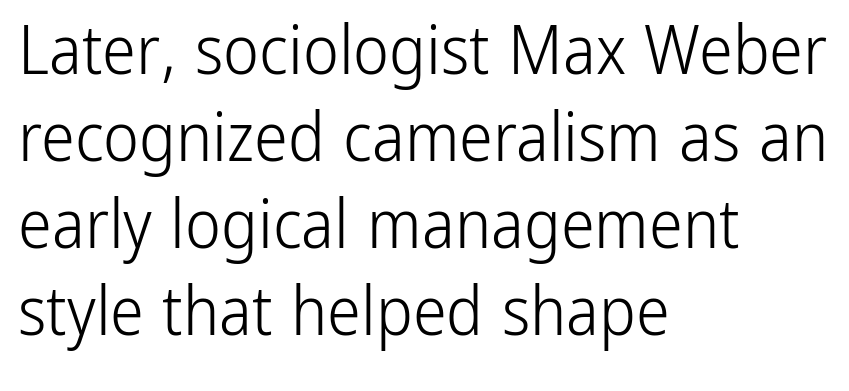
This is sans-serif lettering, the kind often seen on screens and signage. Tracking value appears to be zero — textbook default spacing. The lines in this sample share a left origin and differ only in where they stop. Spacing verdict: proportional, widths tailored to each character. It's the straight-up-and-down kind of type. The rendering uses a moderate line-height, typical for paragraphs.
